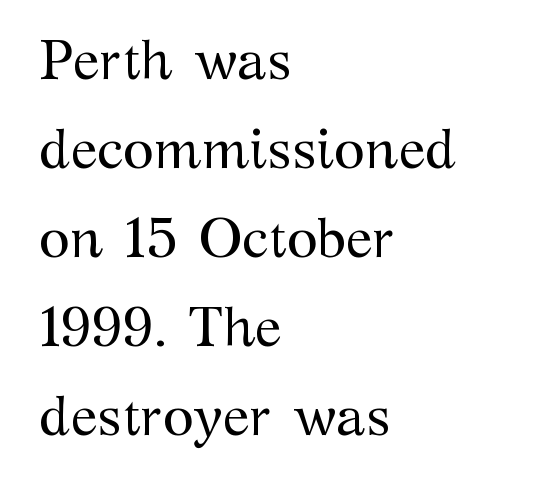
Rule under the text: the space is simply empty. The line texture is even and compact thanks to regular tracking. Each letter keeps its own natural width here, so spacing adapts to shape. Stems here are at most as thick as an everyday book face. Are there feet on the stems? There are — it's a serif.
